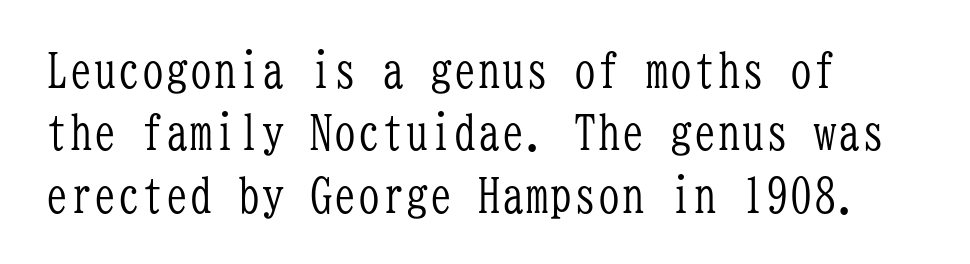
The image shows 48 px light, condensed serif type, upright, monospaced; set normal line spacing (1.3x), normal letter spacing, not underlined; low stroke contrast and a medium x-height.
